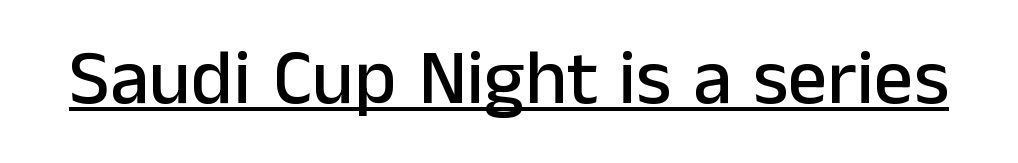
{"serif": "no", "italic": "no", "width": "normal", "stroke_contrast": "low", "x_height": "medium", "monospaced": "no", "underline": "yes", "letter_spacing": "normal", "letter_spacing_em": 0.0, "glyph_px": 78}
